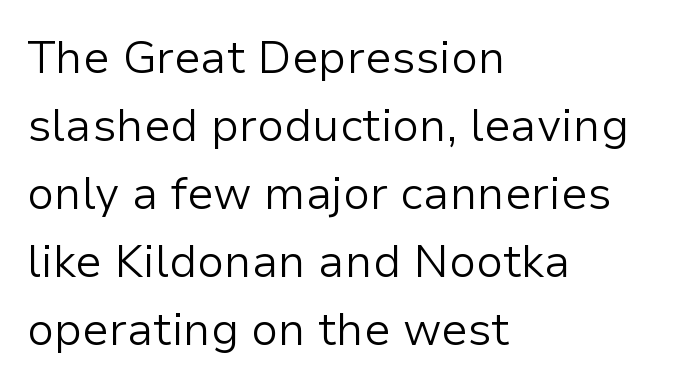
The image shows 45 px light sans-serif type, upright; set left-aligned, normal line spacing (1.51x), normal letter spacing, not underlined; low stroke contrast and a medium x-height.
